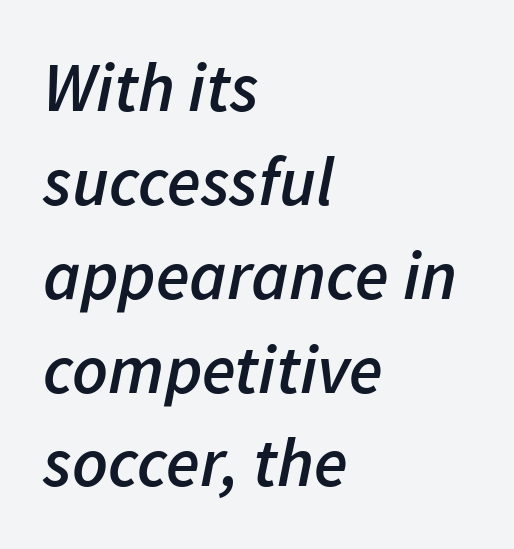
The image shows 69 px semibold type, italic (leaning right); set left-aligned, normal line spacing (1.36x), normal letter spacing, not underlined; low stroke contrast and a medium x-height.
